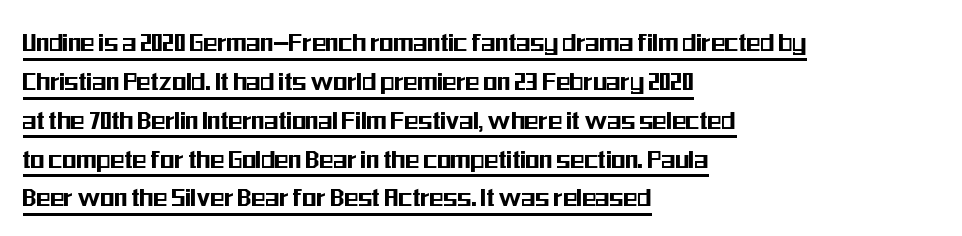
The image shows 29 px condensed sans-serif type, upright; set left-aligned, normal line spacing (1.34x), normal letter spacing, underlined; medium stroke contrast and a medium x-height.
